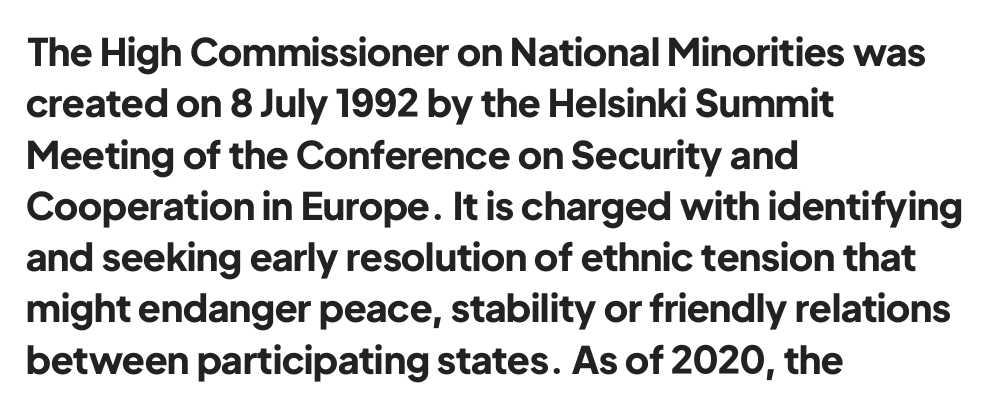
The passage shown is not underscored anywhere. A roman cut, with each character standing at attention. A student would call this left alignment; a typographer would say flush left, rag right. Inter-character spacing is left at the font's built-in metrics.
